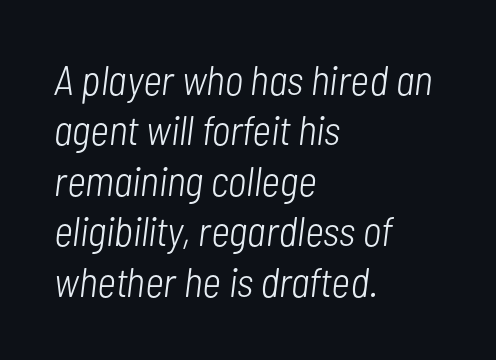
The image shows 41 px light, condensed type, italic (leaning right); set left-aligned, line spacing 1.23x, normal letter spacing, not underlined; low stroke contrast and a medium x-height.
